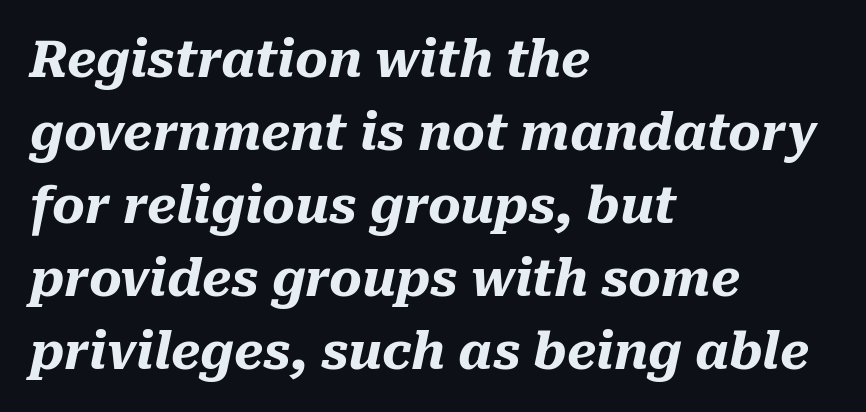
The image shows 50 px heavy type, italic (leaning right); set left-aligned, normal line spacing (1.46x), normal letter spacing, not underlined; medium stroke contrast and a medium x-height.
